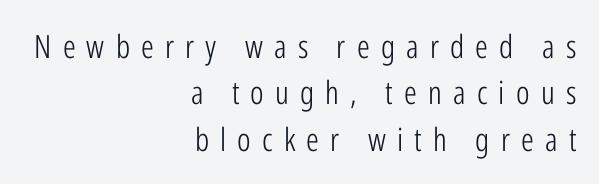
Q: Is the text bold? A: No.
Q: Is the text italic (slanted)? A: No, it is upright.
Q: Is the typeface a serif or a sans-serif typeface? A: Sans-serif.
Q: Is the text underlined? A: No.
Q: How is the paragraph aligned? A: Right-aligned.
Q: Is the spacing between letters normal or unusually wide? A: Unusually wide.
Q: Is the spacing between lines tight, normal or loose? A: Normal.
Q: Width (condensed, normal, or wide)? A: Condensed.
Q: Stroke contrast? A: Low.
Q: x-height? A: Medium.
Q: Monospaced? A: No.
